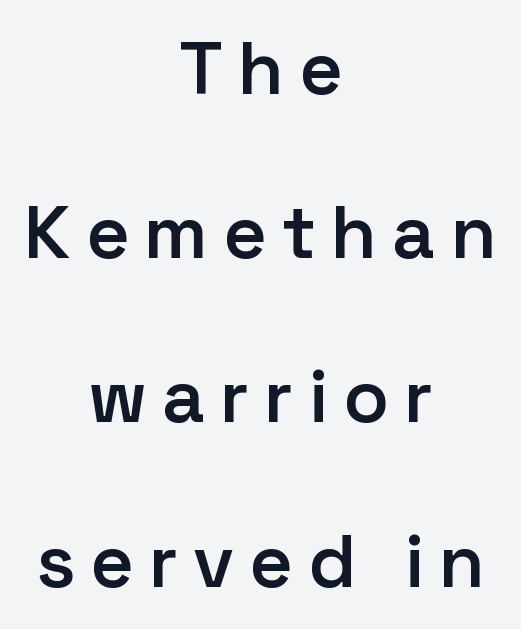
Q: Is the text bold? A: Semi-bold.
Q: Is the text italic (slanted)? A: No, it is upright.
Q: Is the typeface a serif or a sans-serif typeface? A: Sans-serif.
Q: Is the text underlined? A: No.
Q: How is the paragraph aligned? A: Centered.
Q: Is the spacing between letters normal or unusually wide? A: Unusually wide.
Q: Is the spacing between lines tight, normal or loose? A: Loose.
Q: Width (condensed, normal, or wide)? A: Normal.
Q: Stroke contrast? A: Low.
Q: x-height? A: Medium.
Q: Monospaced? A: No.
